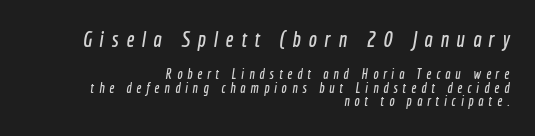
Reading top to bottom, the characters get smaller at the block break. The paragraph shown leans on its right margin. Closely set lines give the paragraph a compact silhouette. Each word looks stretched out because of the extra space between its letters. Descenders are the only things crossing below the line.
